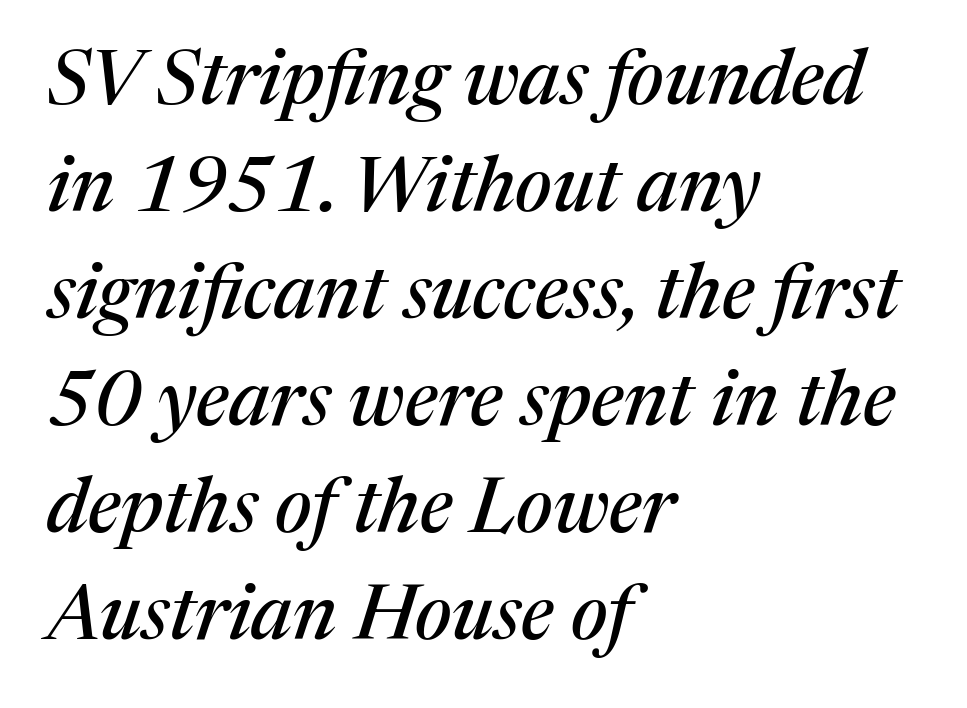
The image shows 77 px serif type, italic (leaning right); set left-aligned, normal line spacing (1.39x), normal letter spacing, not underlined; medium stroke contrast and a medium x-height.
